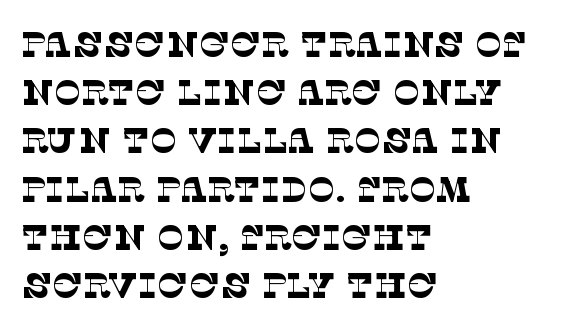
This sample keeps an unexceptional amount of space between lines. In terms of letterform style, serifs are clearly present. Varying glyph widths throughout — classic text-font behaviour. Where is the straight margin? On the left. The tracking reads as untouched default to a designer's eye.
